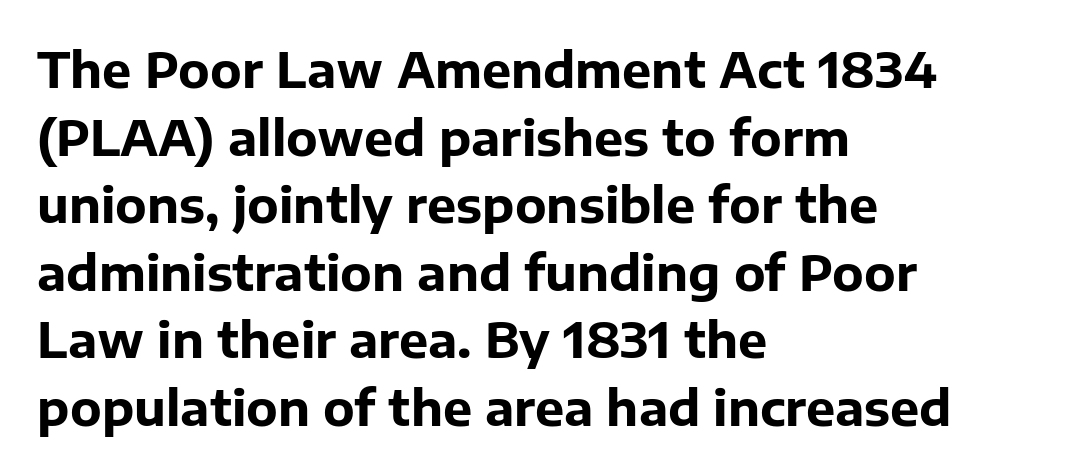
{"serif": "no", "italic": "no", "bold": "yes", "weight": "bold", "width": "normal", "stroke_contrast": "low", "x_height": "medium", "monospaced": "no", "underline": "no", "align": "left", "line_spacing": "normal", "line_spacing_ratio": 1.38, "letter_spacing": "normal", "letter_spacing_em": 0.0, "glyph_px": 49}
